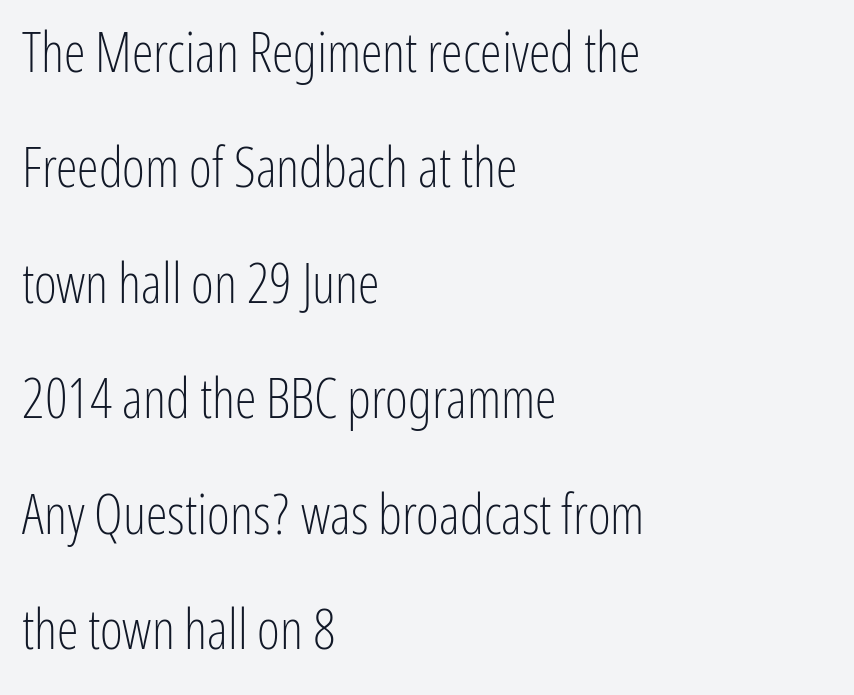
{"serif": "no", "italic": "no", "bold": "no", "weight": "light", "width": "condensed", "stroke_contrast": "low", "x_height": "medium", "monospaced": "no", "underline": "no", "align": "left", "line_spacing": "loose", "line_spacing_ratio": 2.1, "letter_spacing": "normal", "letter_spacing_em": 0.0, "glyph_px": 55}
